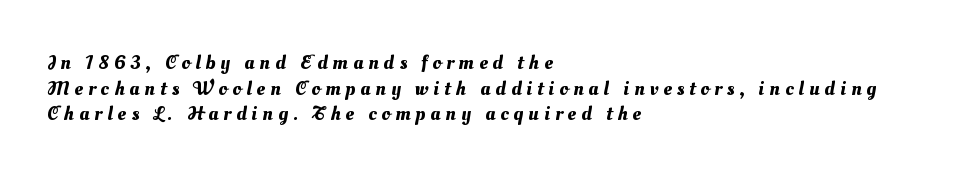
{"underline": "no", "align": "left", "line_spacing_ratio": 1.22, "letter_spacing": "wide", "letter_spacing_em": 0.24, "glyph_px": 21}
